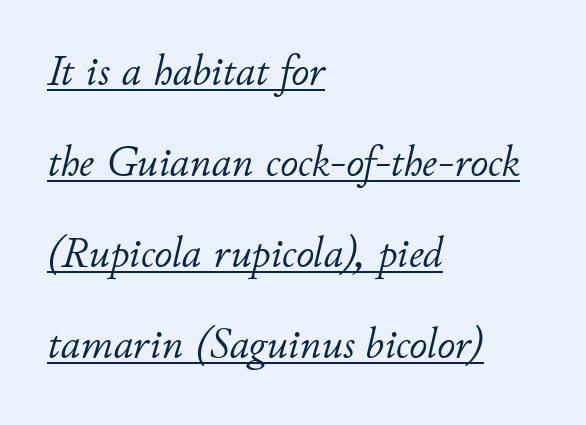
Notice how the passage keeps a crisp vertical edge on the left only. The typeface has the unassuming heft of standard copy or less. Decoration check: the copy is underlined. Letter spacing: default. This sample uses an oblique cut, with every glyph tilted off the vertical. A typesetter would call this leading open, well beyond the default.
